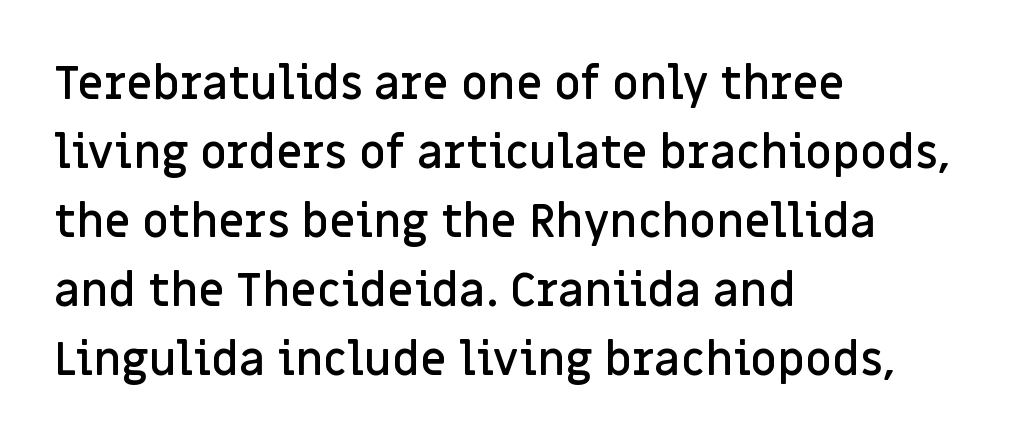
Characters remain perfectly vertical along every line. The face used here is proportionally spaced, like ordinary book or web type. Underline: absent. The tracking reads as untouched default to a designer's eye. The compositor pushed each line to the left boundary.
